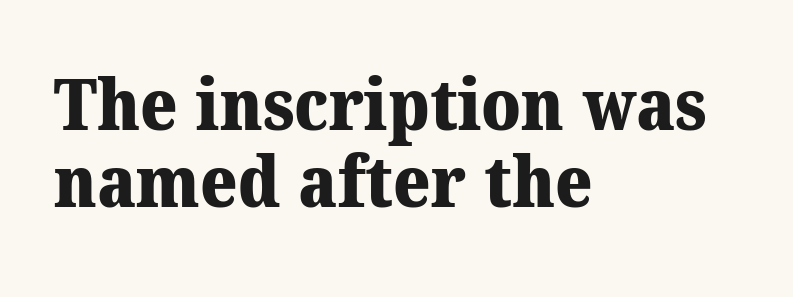
Q: Is the text bold? A: Yes.
Q: Is the typeface a serif or a sans-serif typeface? A: Serif.
Q: Is the text underlined? A: No.
Q: How is the paragraph aligned? A: Left-aligned.
Q: Is the spacing between letters normal or unusually wide? A: Normal.
Q: Is the spacing between lines tight, normal or loose? A: Tight.
Q: Width (condensed, normal, or wide)? A: Normal.
Q: Stroke contrast? A: Medium.
Q: x-height? A: Medium.
Q: Monospaced? A: No.
